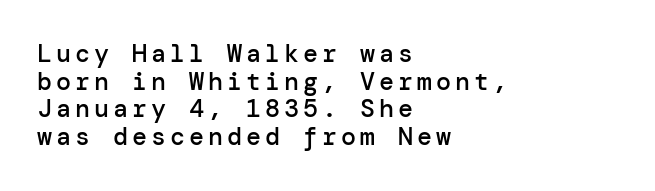
Q: Is the text bold? A: Semi-bold.
Q: Is the text italic (slanted)? A: No, it is upright.
Q: Is the text underlined? A: No.
Q: How is the paragraph aligned? A: Left-aligned.
Q: Is the spacing between lines tight, normal or loose? A: Tight.
